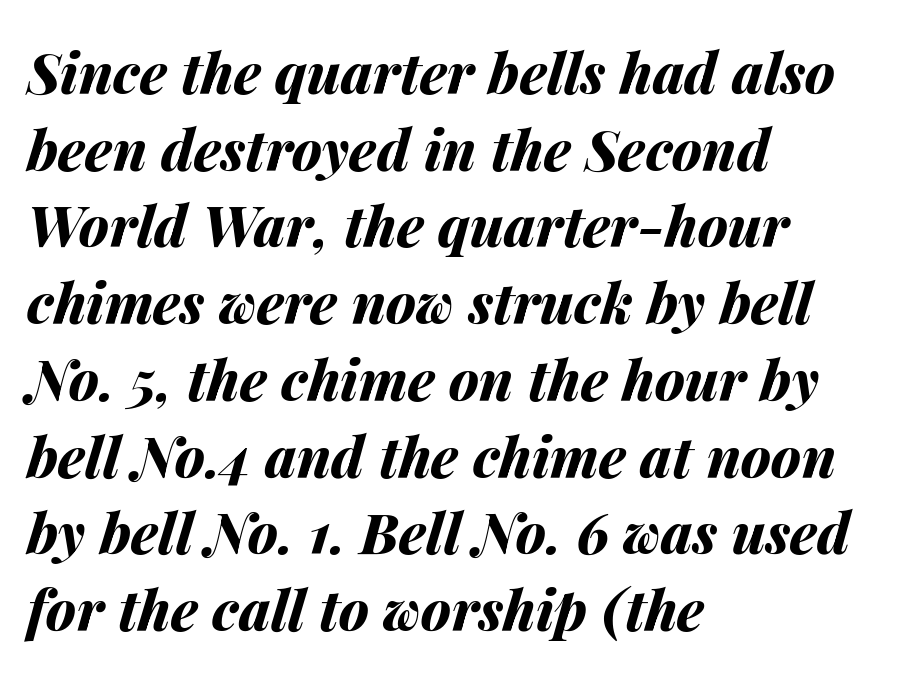
Q: Is the text bold? A: Yes.
Q: Is the text italic (slanted)? A: Yes, it leans right by about 14 degrees.
Q: Is the text underlined? A: No.
Q: How is the paragraph aligned? A: Left-aligned.
Q: Is the spacing between letters normal or unusually wide? A: Normal.
Q: Is the spacing between lines tight, normal or loose? A: Normal.
Q: Width (condensed, normal, or wide)? A: Normal.
Q: Stroke contrast? A: Medium.
Q: x-height? A: Medium.
Q: Monospaced? A: No.
